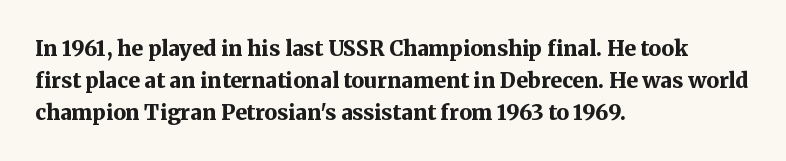
Q: Is the text bold? A: Yes.
Q: Is the text italic (slanted)? A: No, it is upright.
Q: Is the text underlined? A: No.
Q: How is the paragraph aligned? A: Left-aligned.
Q: Is the spacing between letters normal or unusually wide? A: Normal.
Q: Is the spacing between lines tight, normal or loose? A: Normal.
